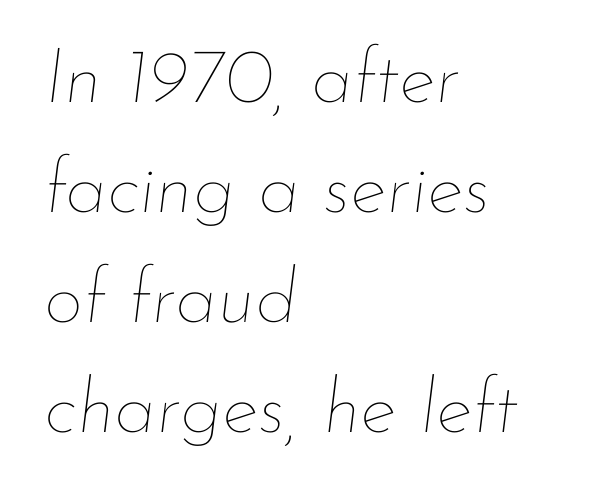
{"italic": "yes", "lean": "right", "slant_degrees": 7, "bold": "no", "weight": "thin", "width": "normal", "stroke_contrast": "low", "x_height": "small", "monospaced": "no", "underline": "no", "align": "left", "line_spacing": "normal", "line_spacing_ratio": 1.43, "letter_spacing": "normal", "letter_spacing_em": 0.0, "glyph_px": 77}
